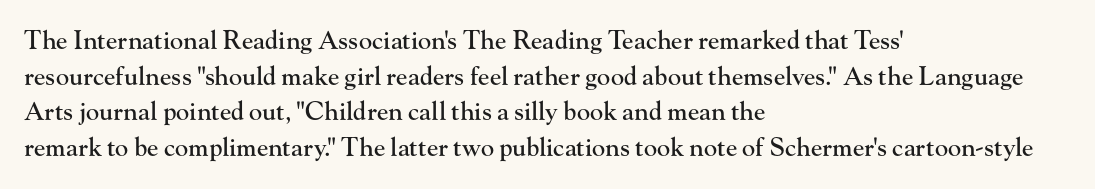
Glyph-to-glyph distance matches everyday printed text. The baseline area is clear. These lines are set flush left with a ragged right edge. Designer's note — italics off, roman on. The rendering uses a moderate line-height, typical for paragraphs.
